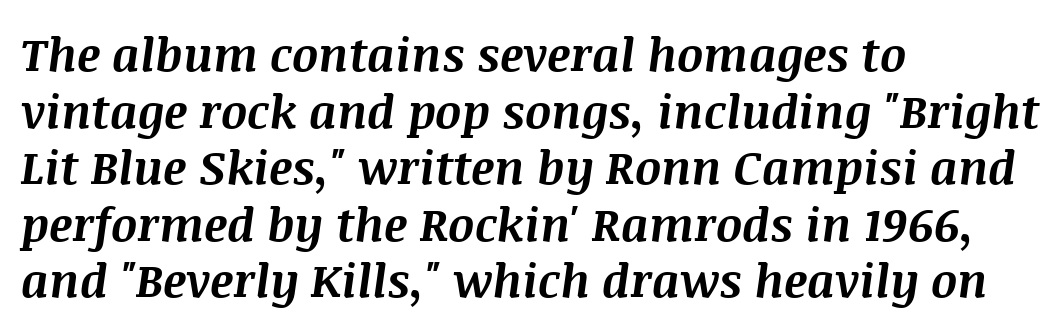
The tracking reads as untouched default to a designer's eye. What weight is shown? A full bold with thick strokes. Underline: absent. Compared with ordinary roman type, these characters are visibly tilted.
